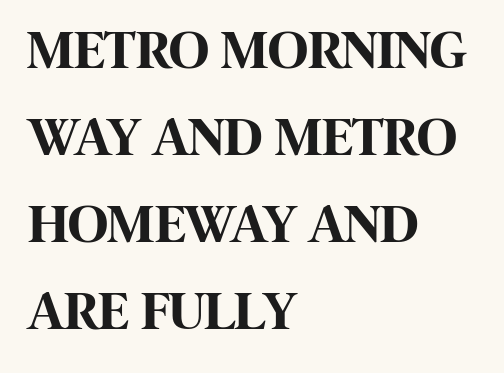
Q: Is the text bold? A: Yes.
Q: Is the text italic (slanted)? A: No, it is upright.
Q: Is the typeface a serif or a sans-serif typeface? A: Sans-serif.
Q: Is the text underlined? A: No.
Q: How is the paragraph aligned? A: Left-aligned.
Q: Is the spacing between letters normal or unusually wide? A: Normal.
Q: Is the spacing between lines tight, normal or loose? A: Normal.
Q: Width (condensed, normal, or wide)? A: Condensed.
Q: Stroke contrast? A: High.
Q: x-height? A: Large.
Q: Monospaced? A: No.
